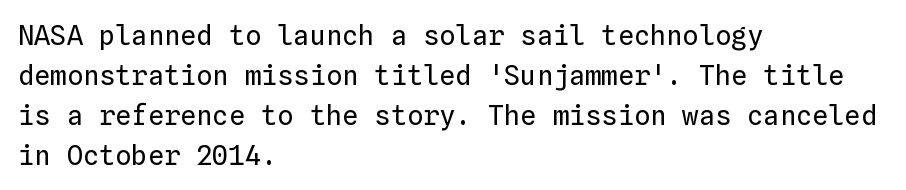
Italic: no, the glyphs are upright roman. Observe the ordinary spacing: letters are neighbours, not strangers. Line spacing here is normal. The zone under the glyphs is completely vacant. These lines stack with their left ends in a neat column.
